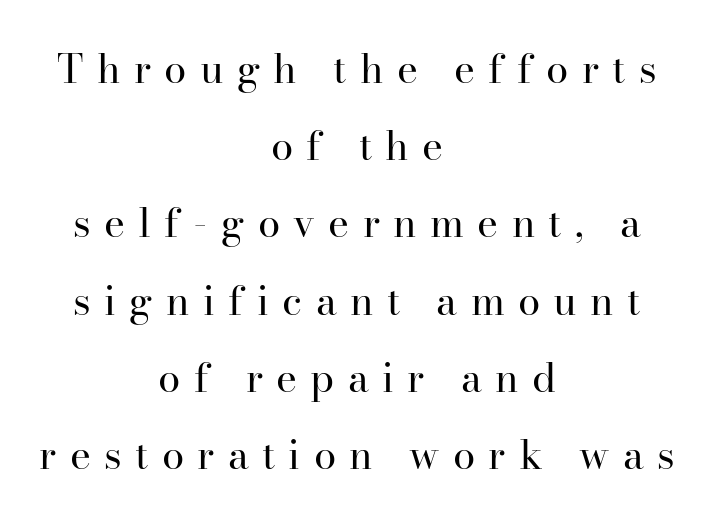
The image shows 40 px regular-weight serif type, upright; set centered, loose line spacing (1.93x), unusually wide letter spacing (+0.33 em), not underlined; high stroke contrast and a small x-height.
